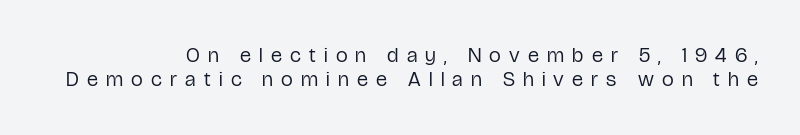
Q: Is the text bold? A: No.
Q: Is the text italic (slanted)? A: No, it is upright.
Q: Is the text underlined? A: No.
Q: How is the paragraph aligned? A: Right-aligned.
Q: Is the spacing between letters normal or unusually wide? A: Unusually wide.
